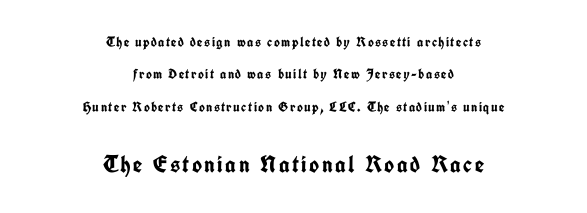
Descenders hang freely into open space. How heavy is the stroke? Heavy — this is a bold. These lines stand farther apart than default settings would place them. A roman cut, with each character standing at attention. Block two is the big one; block one sits smaller above it.
